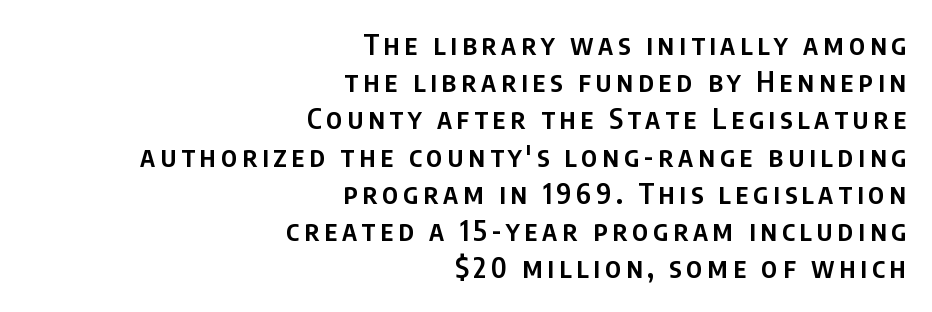
Q: Is the text bold? A: Semi-bold.
Q: Is the text italic (slanted)? A: No, it is upright.
Q: Is the typeface a serif or a sans-serif typeface? A: Sans-serif.
Q: Is the text underlined? A: No.
Q: How is the paragraph aligned? A: Right-aligned.
Q: Is the spacing between lines tight, normal or loose? A: Normal.
Q: Width (condensed, normal, or wide)? A: Condensed.
Q: Stroke contrast? A: Low.
Q: x-height? A: Large.
Q: Monospaced? A: No.
